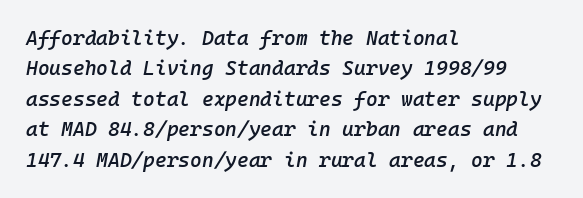
Q: Is the text bold? A: Semi-bold.
Q: Is the text italic (slanted)? A: Yes, it leans right by about 10 degrees.
Q: Is the text underlined? A: No.
Q: How is the paragraph aligned? A: Left-aligned.
Q: Is the spacing between letters normal or unusually wide? A: Normal.
Q: Is the spacing between lines tight, normal or loose? A: Normal.
